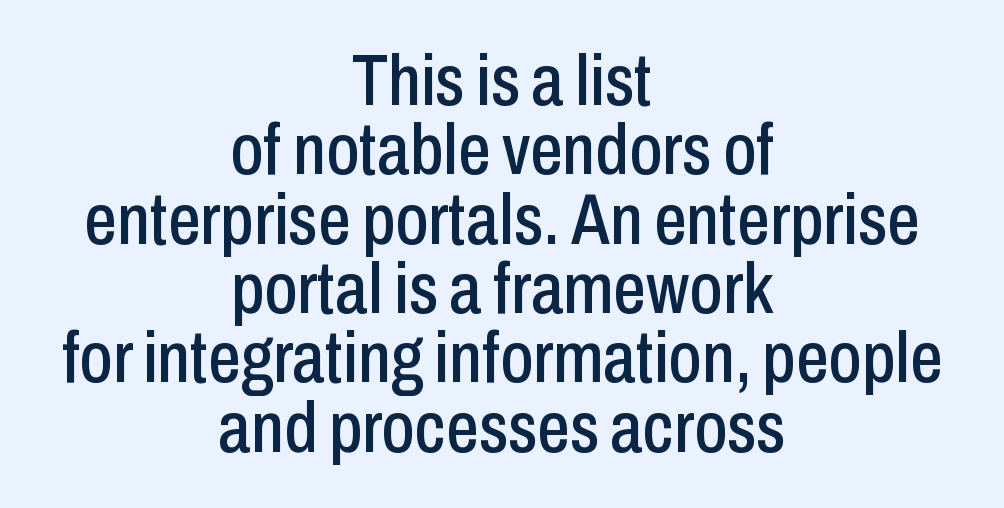
Q: Is the text italic (slanted)? A: No, it is upright.
Q: Is the typeface a serif or a sans-serif typeface? A: Sans-serif.
Q: Is the text underlined? A: No.
Q: How is the paragraph aligned? A: Centered.
Q: Is the spacing between letters normal or unusually wide? A: Normal.
Q: Is the spacing between lines tight, normal or loose? A: Tight.
Q: Width (condensed, normal, or wide)? A: Condensed.
Q: Stroke contrast? A: Low.
Q: x-height? A: Medium.
Q: Monospaced? A: No.
